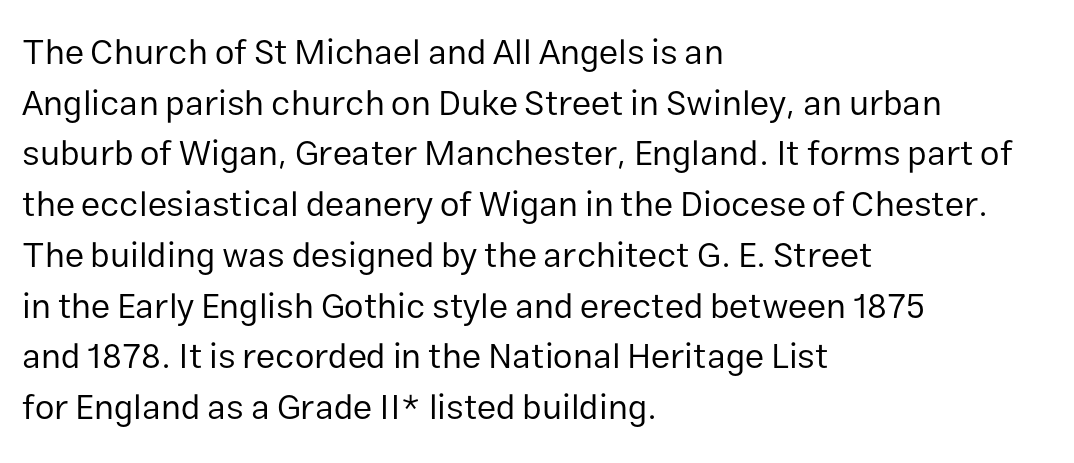
{"serif": "no", "italic": "no", "bold": "no", "weight": "regular", "width": "normal", "stroke_contrast": "low", "x_height": "medium", "monospaced": "no", "underline": "no", "align": "left", "line_spacing": "normal", "line_spacing_ratio": 1.45, "letter_spacing": "normal", "letter_spacing_em": 0.0, "glyph_px": 35}
